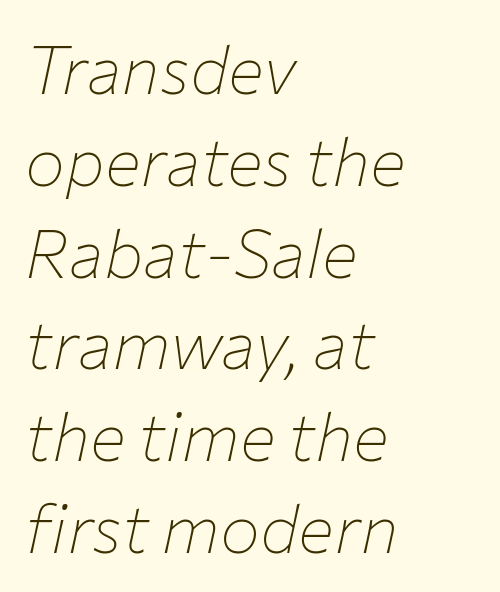
Q: Is the text bold? A: No.
Q: Is the text italic (slanted)? A: Yes, it leans right by about 12 degrees.
Q: Is the text underlined? A: No.
Q: How is the paragraph aligned? A: Left-aligned.
Q: Is the spacing between letters normal or unusually wide? A: Normal.
Q: Is the spacing between lines tight, normal or loose? A: Normal.
Q: Width (condensed, normal, or wide)? A: Normal.
Q: Stroke contrast? A: Low.
Q: x-height? A: Medium.
Q: Monospaced? A: No.
